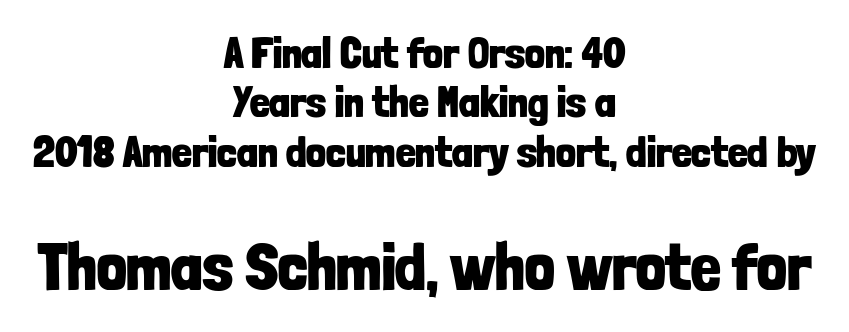
The image shows 66 px bold, condensed sans-serif type, upright; set centered, tight line spacing (1.12x), normal letter spacing, not underlined; the second (bottom) block is 1.5x larger; low stroke contrast and a medium x-height.
